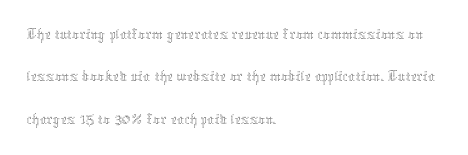
These glyphs show unthickened strokes, regular width or finer. Visually the block forms a straight wall on the left and a jagged coastline on the right. Note the varied advance widths — an 'i' is clearly narrower than an 'm'. Style check: upright.
